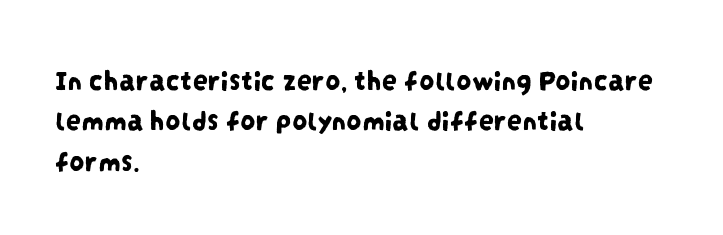
{"serif": "no", "width": "condensed", "stroke_contrast": "low", "x_height": "large", "monospaced": "no", "underline": "no", "align": "left", "line_spacing": "normal", "line_spacing_ratio": 1.35, "letter_spacing": "normal", "letter_spacing_em": 0.0, "glyph_px": 30}
